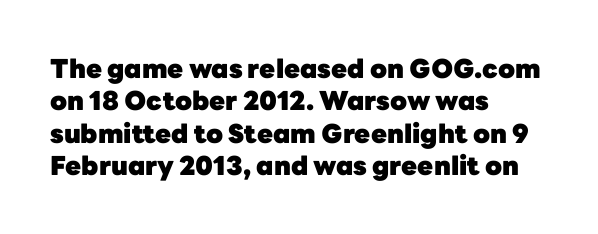
Q: Is the text bold? A: Yes.
Q: Is the text italic (slanted)? A: No, it is upright.
Q: Is the text underlined? A: No.
Q: How is the paragraph aligned? A: Left-aligned.
Q: Is the spacing between letters normal or unusually wide? A: Normal.
Q: Is the spacing between lines tight, normal or loose? A: Normal.
